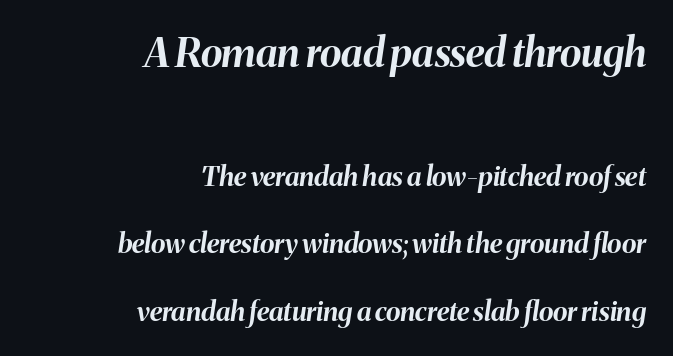
Character widths vary here, with narrow letters taking less room than wide ones. The typesetting leans heavy: a genuine bold. The foot of each line stays bare and open. Vertical spacing — loose. Would a proofreader flag this as italicized? Yes. The passage shown begins with its larger block and ends with its smaller one.
